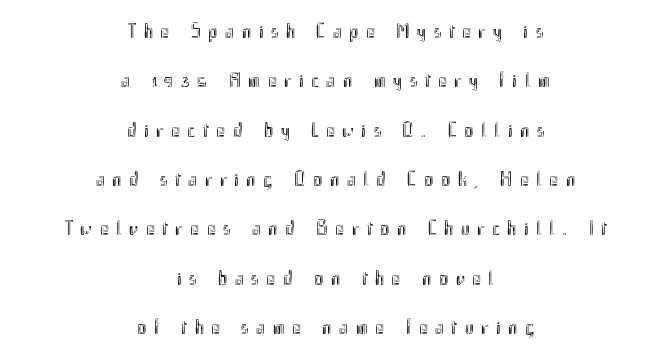
{"italic": "no", "underline": "no", "align": "center", "line_spacing": "loose", "line_spacing_ratio": 2.35, "letter_spacing": "wide", "letter_spacing_em": 0.36, "glyph_px": 21}
